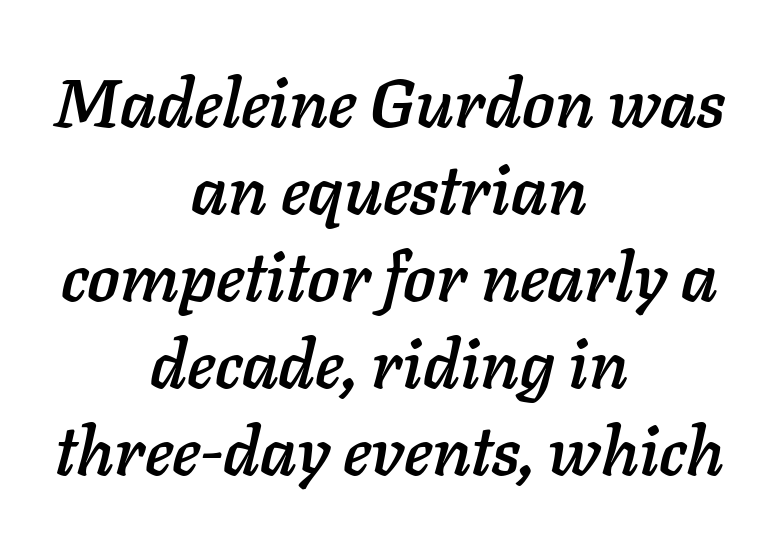
These lines were composed using italics. The gap between lines stays unmarked. Students, note that the glyphs here touch the page at normal intervals. Is there much room between lines? A standard amount, neither cramped nor airy. Casual observation: everything's sitting right in the middle. The face used here is proportionally spaced, like ordinary book or web type.
